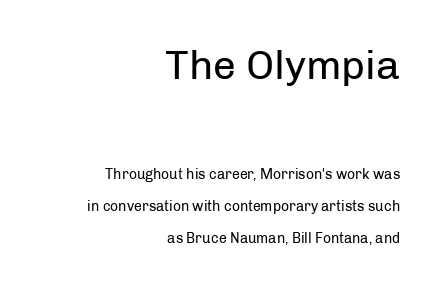
How would I describe the line gaps? Wide and relaxed. Compared with a flush-left layout, this one pins lines to the opposite, right side. The designer went with a sans here, leaving each stem footless. The face used here is proportionally spaced, like ordinary book or web type. A clean baseline with only descenders dipping below it. The upper block of text is set noticeably larger than the block beneath it.
